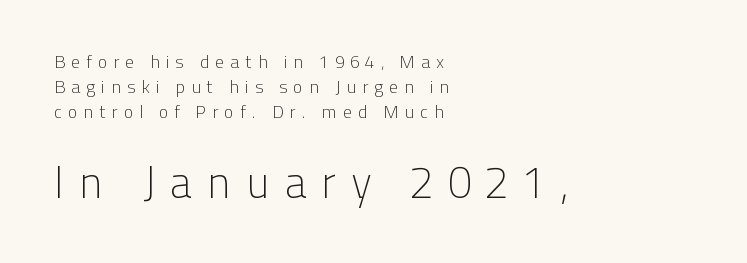
The image shows 44 px light sans-serif type, upright; set left-aligned, normal line spacing (1.4x), unusually wide letter spacing (+0.32 em), not underlined; the second (bottom) block is 2.44x larger; low stroke contrast and a medium x-height.
